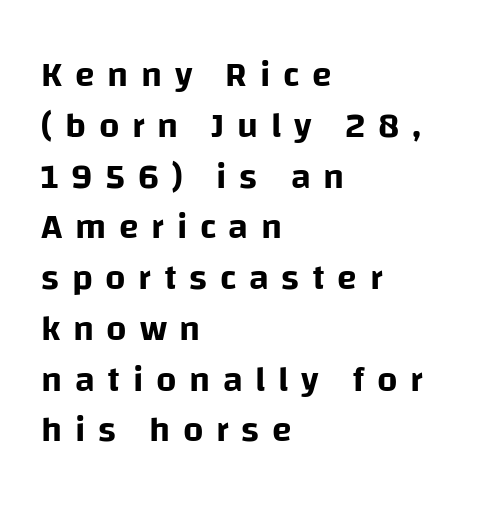
{"serif": "no", "italic": "no", "width": "normal", "stroke_contrast": "low", "x_height": "large", "monospaced": "no", "underline": "no", "align": "left", "line_spacing": "normal", "line_spacing_ratio": 1.41, "letter_spacing": "wide", "letter_spacing_em": 0.35, "glyph_px": 36}
